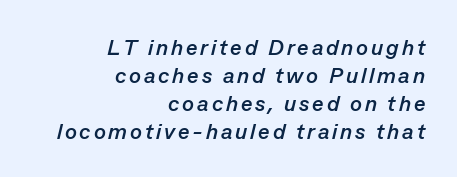
{"italic": "yes", "lean": "right", "slant_degrees": 13, "bold": "yes", "underline": "no", "align": "right", "line_spacing": "normal", "line_spacing_ratio": 1.28, "glyph_px": 22}
